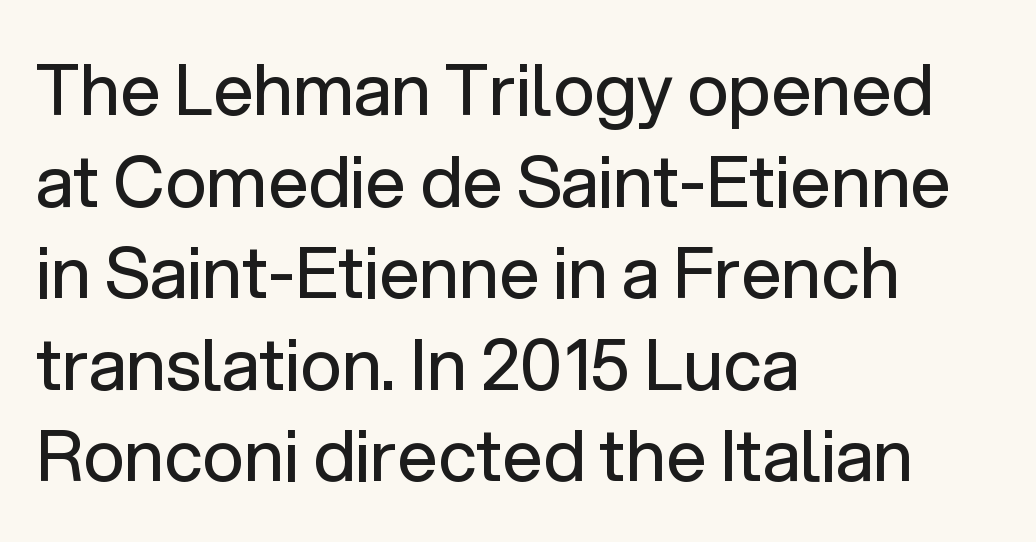
The image shows 71 px regular-weight sans-serif type, upright; set left-aligned, normal line spacing (1.29x), normal letter spacing, not underlined; low stroke contrast and a medium x-height.
